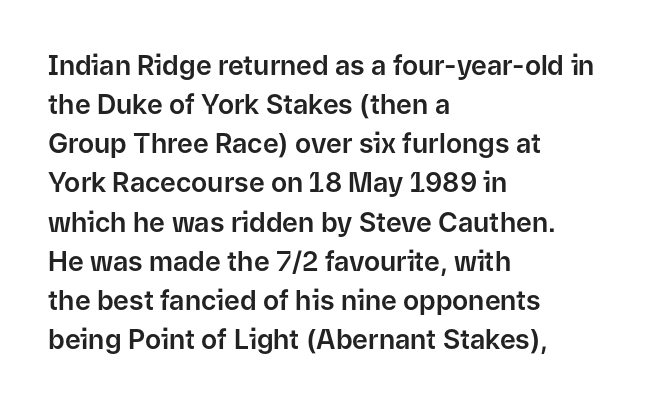
Q: Is the text italic (slanted)? A: No, it is upright.
Q: Is the text underlined? A: No.
Q: How is the paragraph aligned? A: Left-aligned.
Q: Is the spacing between letters normal or unusually wide? A: Normal.
Q: Is the spacing between lines tight, normal or loose? A: Normal.
